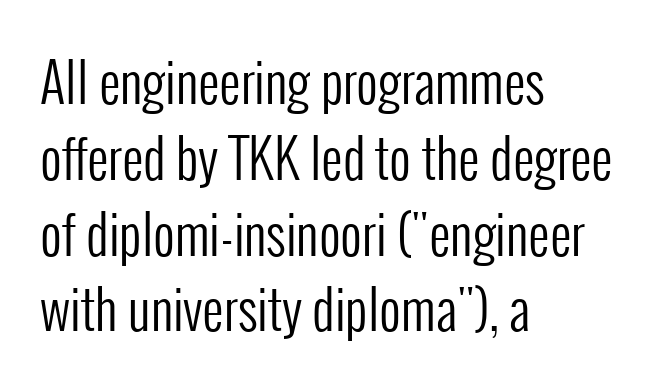
{"serif": "no", "italic": "no", "bold": "no", "weight": "regular", "width": "condensed", "stroke_contrast": "low", "x_height": "medium", "monospaced": "no", "underline": "no", "align": "left", "line_spacing": "normal", "line_spacing_ratio": 1.43, "letter_spacing": "normal", "letter_spacing_em": 0.0, "glyph_px": 53}
